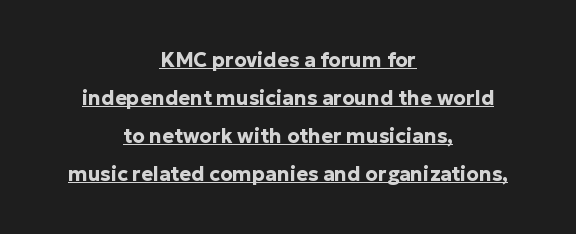
{"italic": "no", "bold": "yes", "underline": "yes", "align": "center", "line_spacing": "loose", "line_spacing_ratio": 1.9, "letter_spacing": "normal", "letter_spacing_em": 0.0, "glyph_px": 20}
